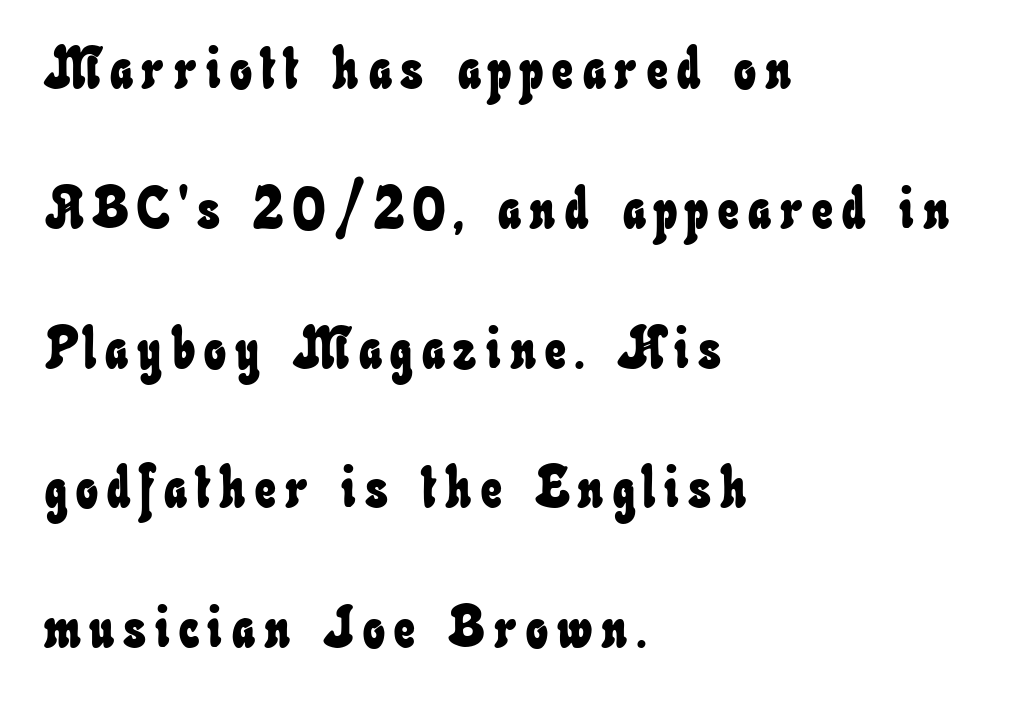
Do the characters align in a grid? No, the font is proportional. Honestly, there is no underline to notice here at all. This sample is left-justified, so line endings fall wherever the words run out. Is there much room between lines? Yes — plenty of vertical air separates them.
